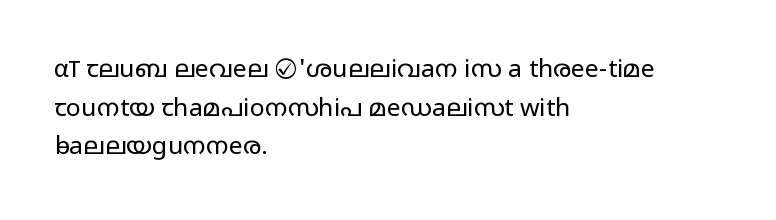
Notice how descenders clear the ascenders below comfortably — that's standard leading. Posture: vertical. Letter spacing: default. This rendering uses left alignment, leaving the right contour irregular.
